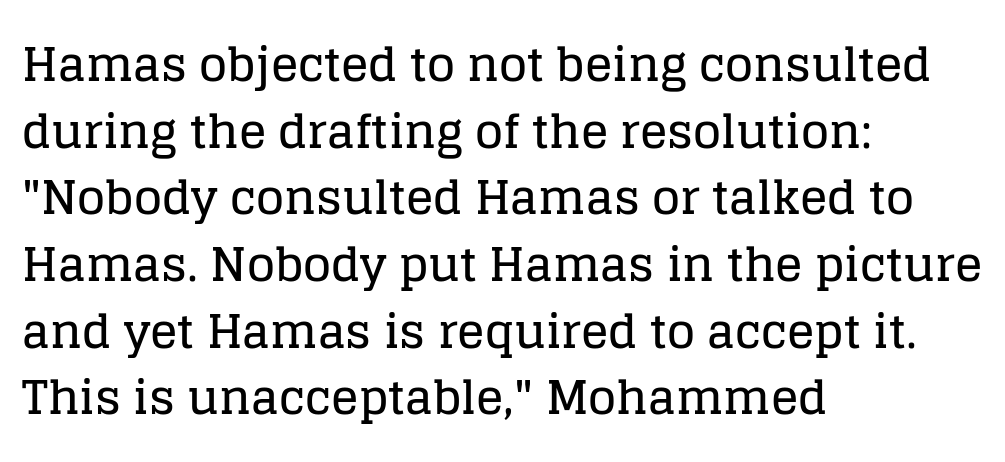
Here the glyphs are tracked normally, forming tight word shapes. Teacher's note: observe the even left margin — that is flush-left alignment. Examine the stroke ends and you'll spot serifs. Varying glyph widths throughout — classic text-font behaviour. Type without underlining.
